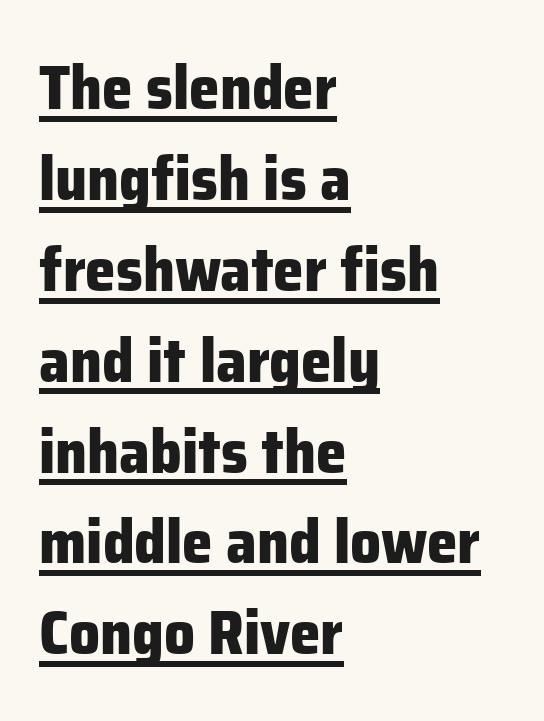
Think of a printed novel: that variable character pitch is what you see here. Look at the stroke-to-counter ratio: heavy, a bold. Students, note that the glyphs here touch the page at normal intervals. Regarding serifs, this sample does without them.
